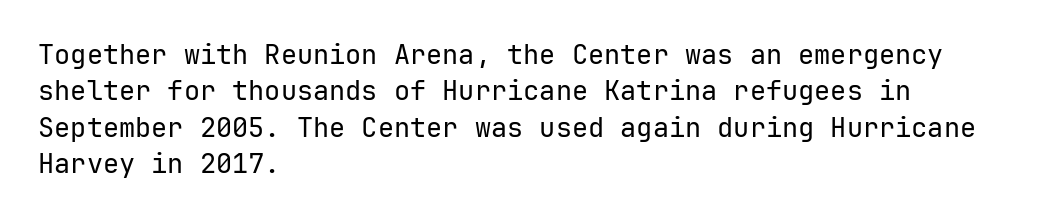
{"italic": "no", "bold": "no", "underline": "no", "align": "left", "line_spacing": "normal", "line_spacing_ratio": 1.35, "letter_spacing": "normal", "letter_spacing_em": 0.0, "glyph_px": 27}
